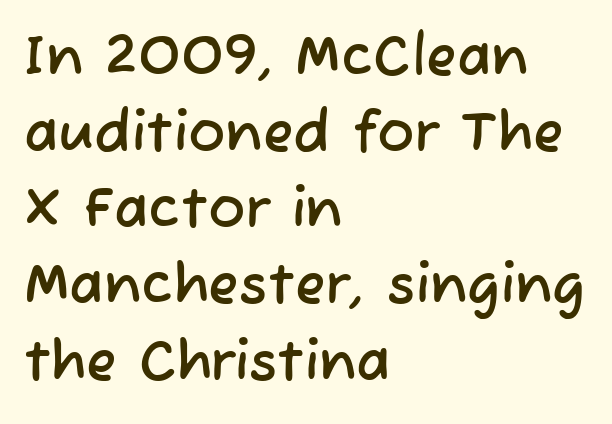
Q: Is the typeface a serif or a sans-serif typeface? A: Sans-serif.
Q: Is the text underlined? A: No.
Q: How is the paragraph aligned? A: Left-aligned.
Q: Is the spacing between letters normal or unusually wide? A: Normal.
Q: Is the spacing between lines tight, normal or loose? A: Normal.
Q: Width (condensed, normal, or wide)? A: Normal.
Q: Stroke contrast? A: Low.
Q: x-height? A: Medium.
Q: Monospaced? A: No.
